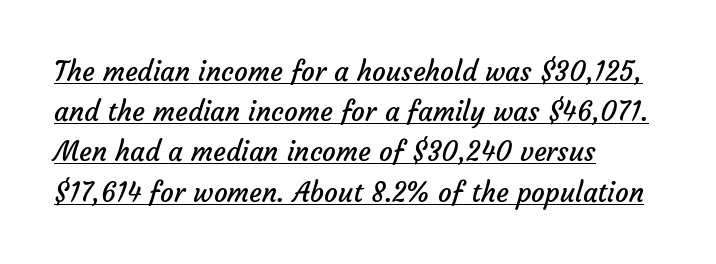
Heaviness? Minimal to ordinary, like unemphasized prose. Does the copy run flush right? No — it runs flush left. Like a heading marked for emphasis, these lines bear an underscore. Baseline-to-baseline distance is the conventional proportion of letter height.
